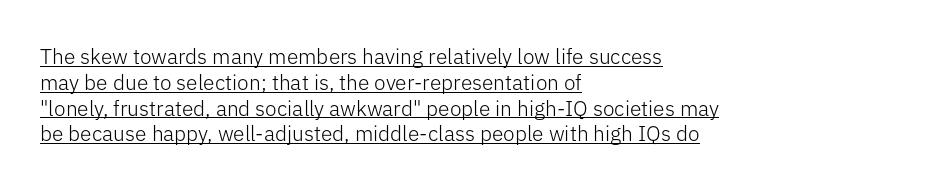
The image shows 21 px text type, upright; set left-aligned, line spacing 1.23x, normal letter spacing, underlined.
